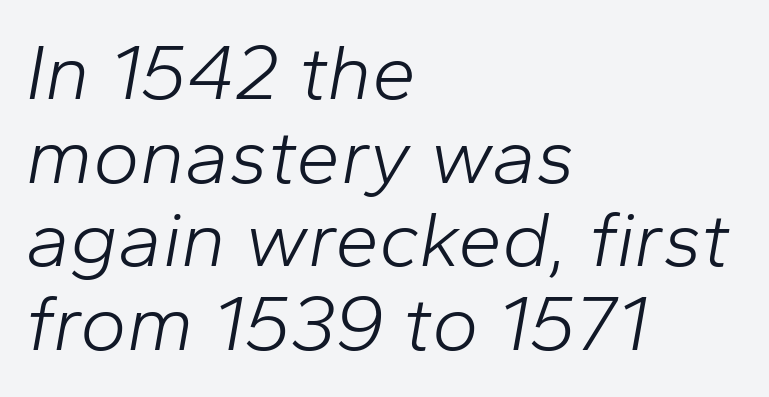
Q: Is the text bold? A: No.
Q: Is the text italic (slanted)? A: Yes, it leans right by about 10 degrees.
Q: Is the text underlined? A: No.
Q: How is the paragraph aligned? A: Left-aligned.
Q: Is the spacing between letters normal or unusually wide? A: Normal.
Q: Is the spacing between lines tight, normal or loose? A: Tight.
Q: Width (condensed, normal, or wide)? A: Normal.
Q: Stroke contrast? A: Low.
Q: x-height? A: Medium.
Q: Monospaced? A: No.
